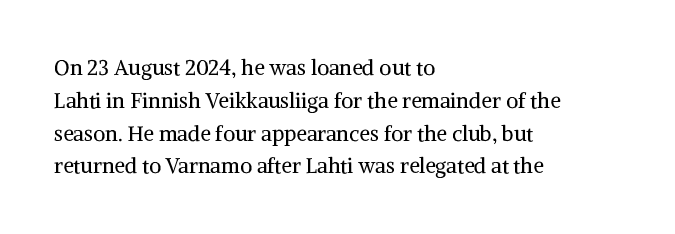
{"italic": "no", "bold": "no", "underline": "no", "align": "left", "line_spacing": "normal", "line_spacing_ratio": 1.56, "letter_spacing": "normal", "letter_spacing_em": 0.0, "glyph_px": 21}
